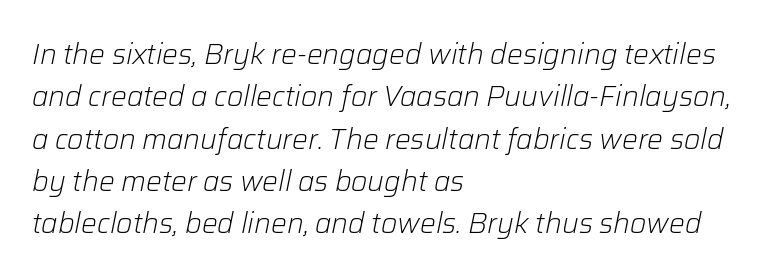
The image shows 28 px light type, italic (leaning right); set left-aligned, normal line spacing (1.51x), normal letter spacing, not underlined; low stroke contrast and a medium x-height.
